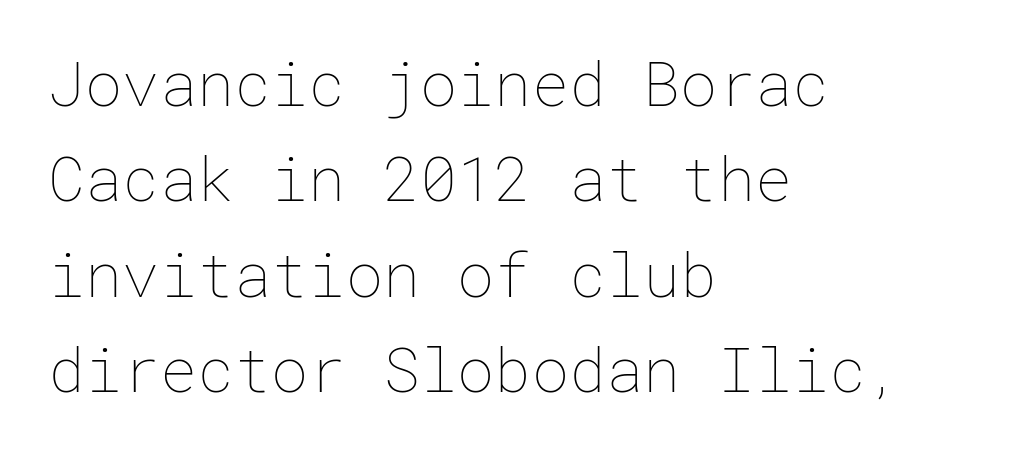
Q: Is the text bold? A: No.
Q: Is the text italic (slanted)? A: No, it is upright.
Q: Is the text underlined? A: No.
Q: How is the paragraph aligned? A: Left-aligned.
Q: Is the spacing between letters normal or unusually wide? A: Normal.
Q: Is the spacing between lines tight, normal or loose? A: Normal.
Q: Width (condensed, normal, or wide)? A: Normal.
Q: Stroke contrast? A: Low.
Q: x-height? A: Medium.
